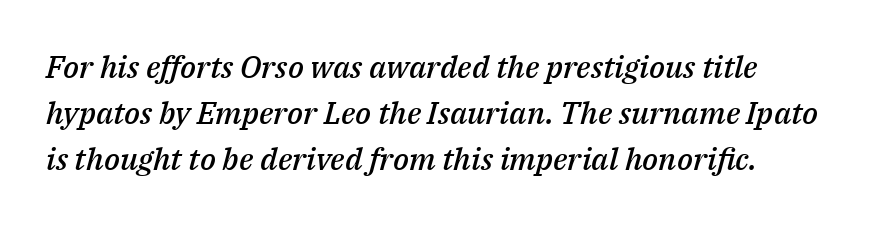
Q: Is the text bold? A: Semi-bold.
Q: Is the text italic (slanted)? A: Yes, it leans right by about 14 degrees.
Q: Is the text underlined? A: No.
Q: Is the spacing between letters normal or unusually wide? A: Normal.
Q: Is the spacing between lines tight, normal or loose? A: Normal.
Q: Width (condensed, normal, or wide)? A: Normal.
Q: Stroke contrast? A: Medium.
Q: x-height? A: Medium.
Q: Monospaced? A: No.
